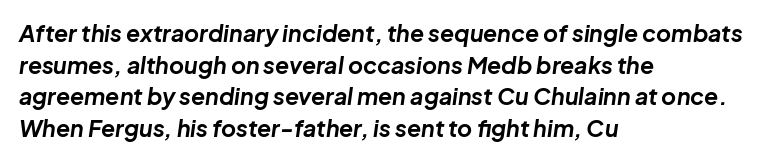
Q: Is the text bold? A: Yes.
Q: Is the text italic (slanted)? A: Yes, it leans right by about 8 degrees.
Q: Is the text underlined? A: No.
Q: How is the paragraph aligned? A: Left-aligned.
Q: Is the spacing between letters normal or unusually wide? A: Normal.
Q: Is the spacing between lines tight, normal or loose? A: Normal.
